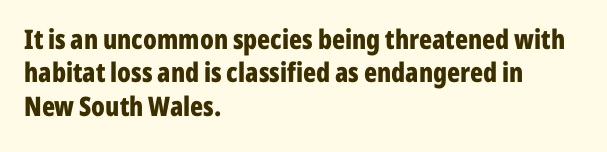
{"italic": "no", "bold": "yes", "underline": "no", "align": "left", "line_spacing_ratio": 1.24, "letter_spacing": "normal", "letter_spacing_em": 0.0, "glyph_px": 27}
